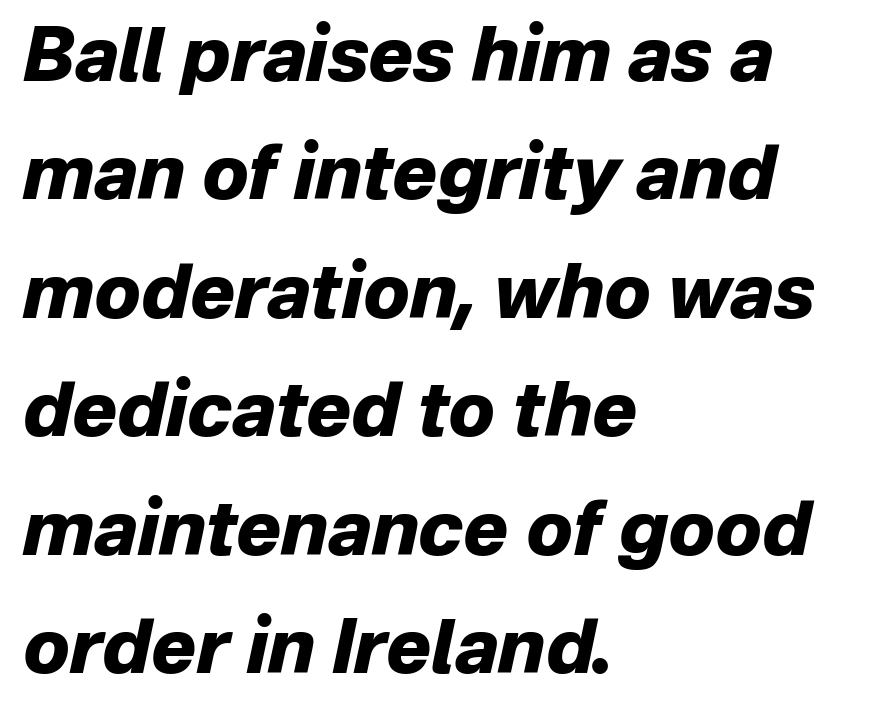
Q: Is the text bold? A: Yes.
Q: Is the text italic (slanted)? A: Yes, it leans right by about 12 degrees.
Q: Is the text underlined? A: No.
Q: How is the paragraph aligned? A: Left-aligned.
Q: Is the spacing between letters normal or unusually wide? A: Normal.
Q: Is the spacing between lines tight, normal or loose? A: Normal.
Q: Width (condensed, normal, or wide)? A: Normal.
Q: Stroke contrast? A: Low.
Q: x-height? A: Medium.
Q: Monospaced? A: No.
